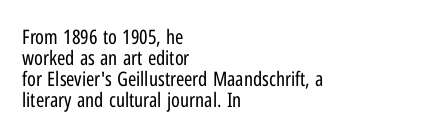
{"italic": "no", "bold": "no", "underline": "no", "align": "left", "line_spacing": "tight", "line_spacing_ratio": 1.05, "letter_spacing": "normal", "letter_spacing_em": 0.0, "glyph_px": 20}
